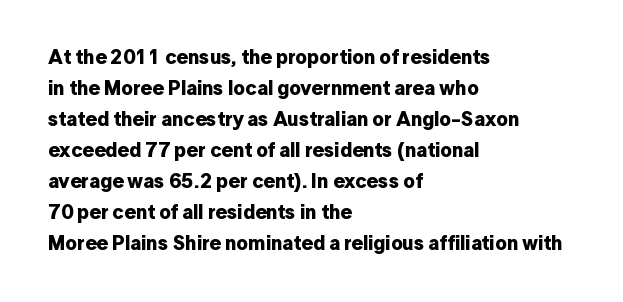
{"italic": "no", "bold": "yes", "underline": "no", "align": "left", "line_spacing": "normal", "line_spacing_ratio": 1.55, "letter_spacing": "normal", "letter_spacing_em": 0.0, "glyph_px": 20}
